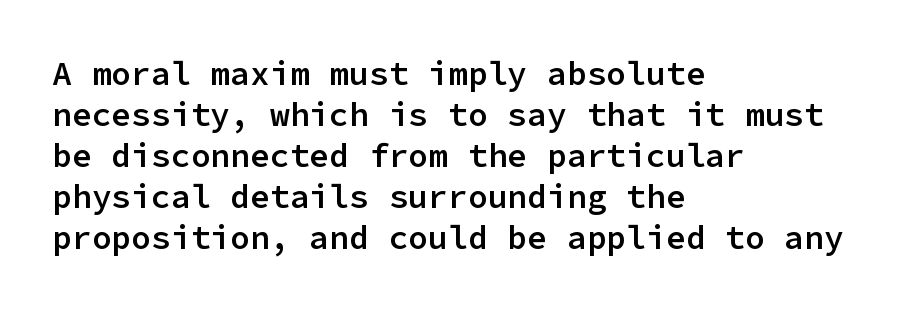
{"serif": "no", "italic": "no", "bold": "semi", "weight": "semibold", "width": "normal", "stroke_contrast": "low", "x_height": "medium", "monospaced": "yes", "underline": "no", "align": "left", "line_spacing_ratio": 1.24, "letter_spacing": "normal", "letter_spacing_em": 0.0, "glyph_px": 33}
